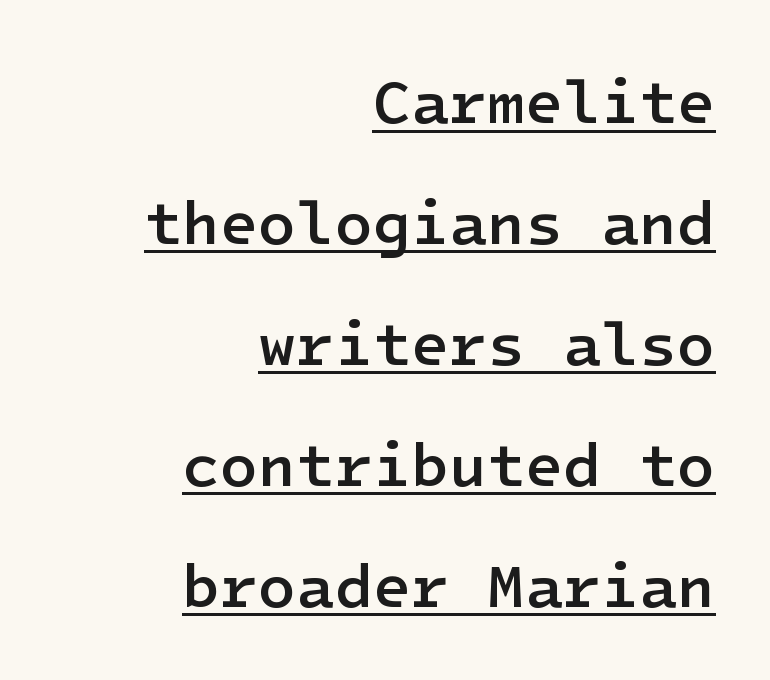
Grotesque or geometric, the face here clearly has no serifs. Line endings align vertically; line beginnings do not. Italic? Not at all — the glyphs are vertical. Summary of weight: moderately heavy, a semibold. The passage shown is underscored from start to finish. The line texture is even and compact thanks to regular tracking.
